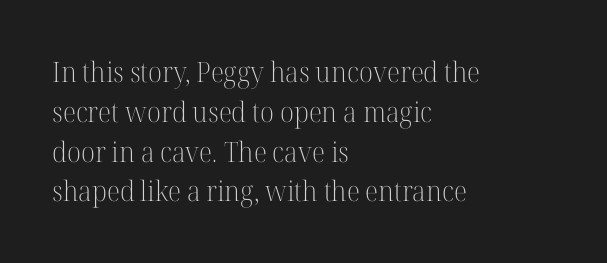
Q: Is the text bold? A: No.
Q: Is the text italic (slanted)? A: No, it is upright.
Q: Is the typeface a serif or a sans-serif typeface? A: Serif.
Q: Is the text underlined? A: No.
Q: How is the paragraph aligned? A: Left-aligned.
Q: Is the spacing between letters normal or unusually wide? A: Normal.
Q: Is the spacing between lines tight, normal or loose? A: Normal.
Q: Width (condensed, normal, or wide)? A: Normal.
Q: Stroke contrast? A: High.
Q: x-height? A: Medium.
Q: Monospaced? A: No.
